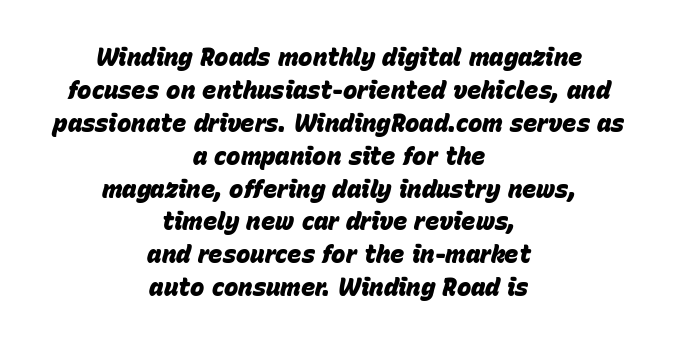
The image shows 24 px bold type, italic (leaning right); set centered, normal line spacing (1.37x), normal letter spacing, not underlined.
